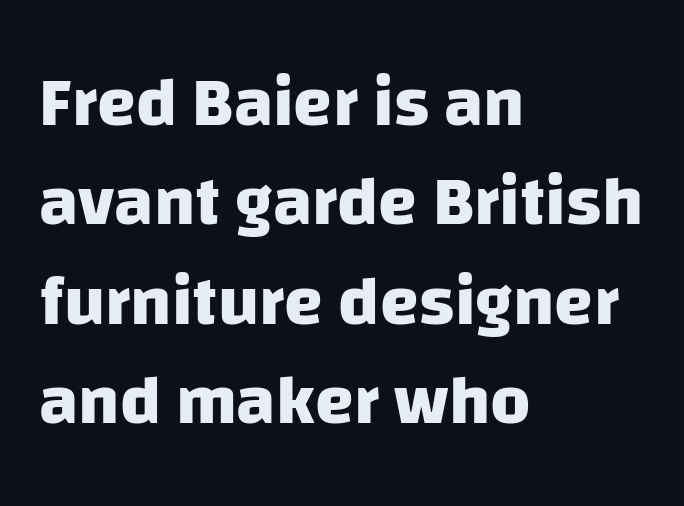
Q: Is the text bold? A: Yes.
Q: Is the typeface a serif or a sans-serif typeface? A: Sans-serif.
Q: Is the text underlined? A: No.
Q: How is the paragraph aligned? A: Left-aligned.
Q: Is the spacing between letters normal or unusually wide? A: Normal.
Q: Is the spacing between lines tight, normal or loose? A: Normal.
Q: Width (condensed, normal, or wide)? A: Normal.
Q: Stroke contrast? A: Low.
Q: x-height? A: Large.
Q: Monospaced? A: No.
